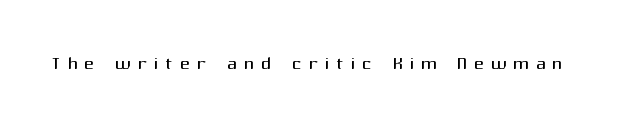
{"italic": "no", "bold": "no", "underline": "no", "letter_spacing": "wide", "letter_spacing_em": 0.29, "glyph_px": 24}
